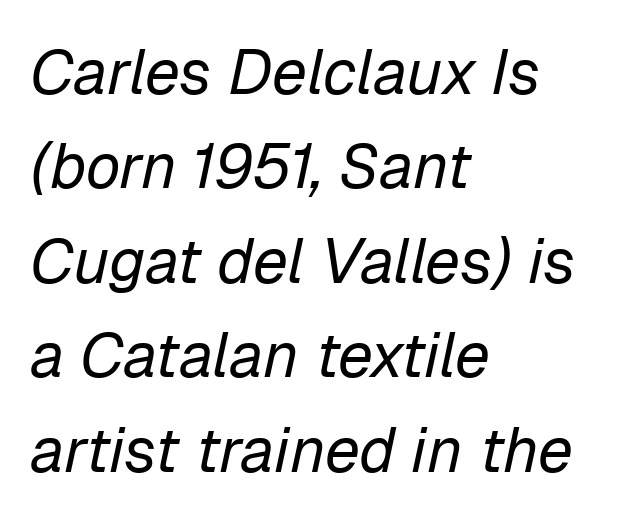
Q: Is the text bold? A: No.
Q: Is the text italic (slanted)? A: Yes, it leans right by about 12 degrees.
Q: Is the text underlined? A: No.
Q: How is the paragraph aligned? A: Left-aligned.
Q: Is the spacing between letters normal or unusually wide? A: Normal.
Q: Is the spacing between lines tight, normal or loose? A: Normal.
Q: Width (condensed, normal, or wide)? A: Normal.
Q: Stroke contrast? A: Low.
Q: x-height? A: Medium.
Q: Monospaced? A: No.
